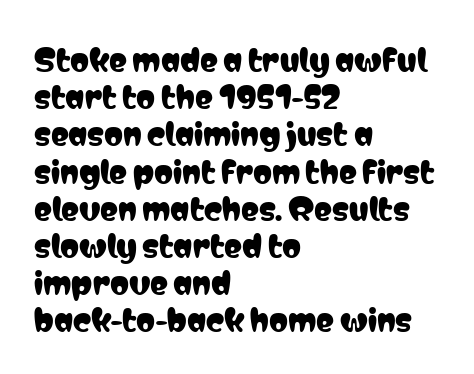
Short and long lines alike share a common starting point at left. These lines are rendered in a variable-pitch font. Clear beneath every line of the passage. The text was rendered using a sans face with plain stroke endings. Between one letter and the next there's only the usual sliver of space. This is the regular roman posture of the typeface.
